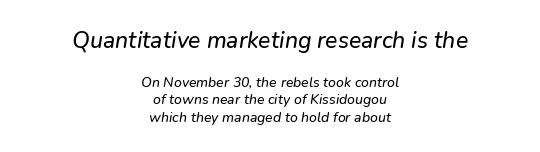
The image shows 23 px text type; set centered, normal line spacing (1.27x), normal letter spacing, not underlined; the first (top) block is 1.64x larger.
